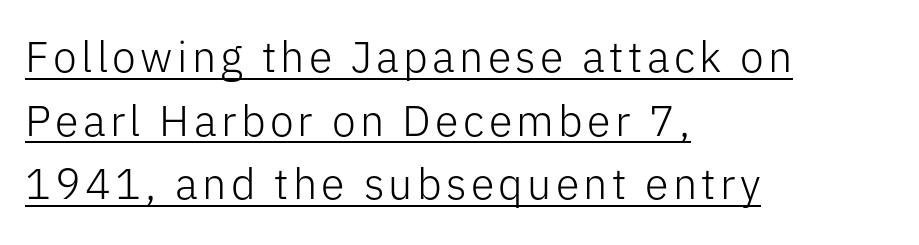
Q: Is the text bold? A: No.
Q: Is the text italic (slanted)? A: No, it is upright.
Q: Is the typeface a serif or a sans-serif typeface? A: Sans-serif.
Q: Is the text underlined? A: Yes.
Q: How is the paragraph aligned? A: Left-aligned.
Q: Is the spacing between lines tight, normal or loose? A: Normal.
Q: Width (condensed, normal, or wide)? A: Normal.
Q: Stroke contrast? A: Low.
Q: x-height? A: Medium.
Q: Monospaced? A: No.
